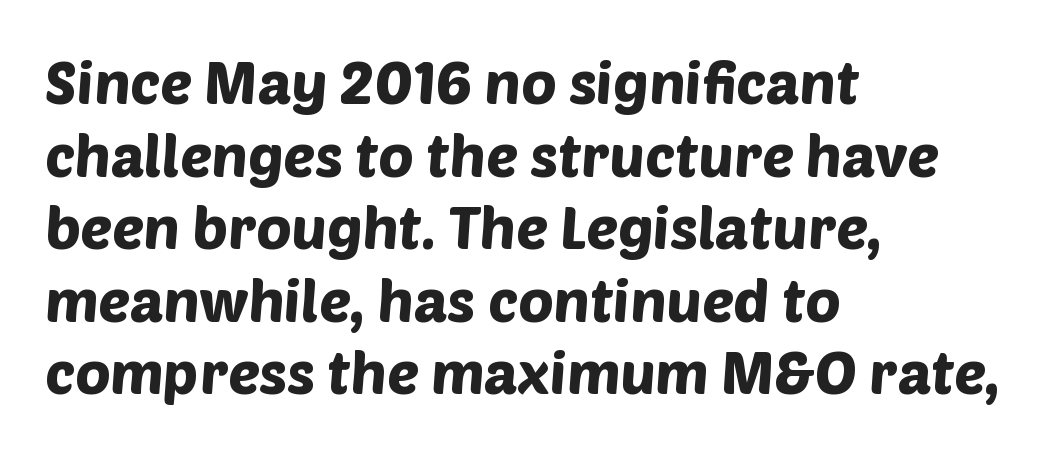
Q: Is the typeface a serif or a sans-serif typeface? A: Sans-serif.
Q: Is the text underlined? A: No.
Q: How is the paragraph aligned? A: Left-aligned.
Q: Is the spacing between letters normal or unusually wide? A: Normal.
Q: Width (condensed, normal, or wide)? A: Normal.
Q: Stroke contrast? A: Low.
Q: x-height? A: Large.
Q: Monospaced? A: No.
